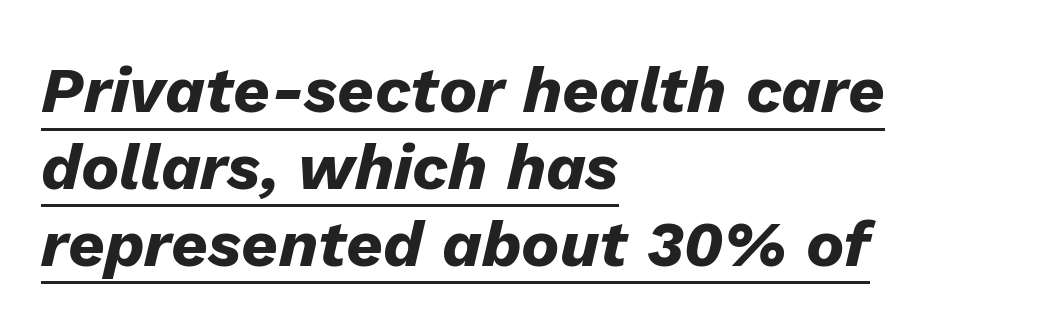
{"italic": "yes", "lean": "right", "slant_degrees": 13, "bold": "yes", "weight": "heavy", "width": "normal", "stroke_contrast": "low", "x_height": "medium", "monospaced": "no", "underline": "yes", "align": "left", "line_spacing_ratio": 1.2, "letter_spacing": "normal", "letter_spacing_em": 0.0, "glyph_px": 64}
